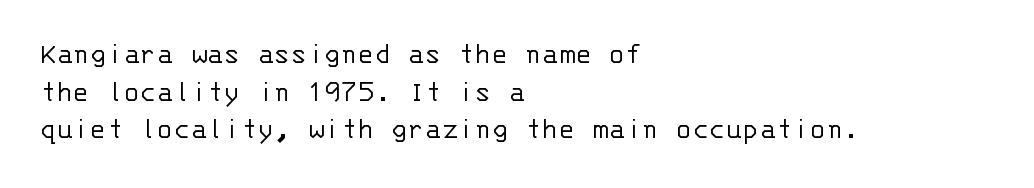
Q: Is the text bold? A: No.
Q: Is the text italic (slanted)? A: No, it is upright.
Q: Is the typeface a serif or a sans-serif typeface? A: Sans-serif.
Q: Is the text underlined? A: No.
Q: How is the paragraph aligned? A: Left-aligned.
Q: Is the spacing between letters normal or unusually wide? A: Normal.
Q: Width (condensed, normal, or wide)? A: Normal.
Q: Stroke contrast? A: Low.
Q: x-height? A: Large.
Q: Monospaced? A: Yes.
